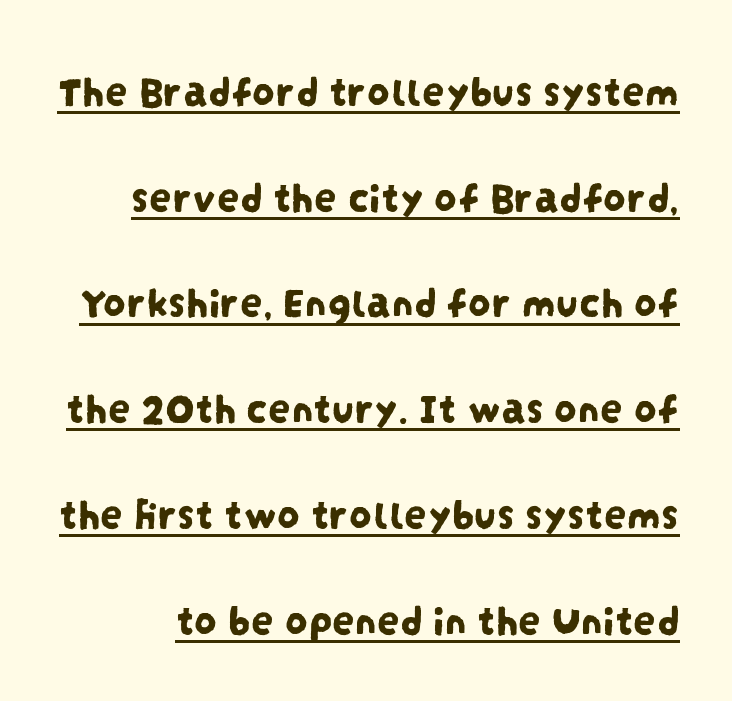
{"serif": "no", "width": "condensed", "stroke_contrast": "low", "x_height": "large", "monospaced": "no", "underline": "yes", "line_spacing": "loose", "line_spacing_ratio": 2.35, "letter_spacing": "normal", "letter_spacing_em": 0.0, "glyph_px": 45}
